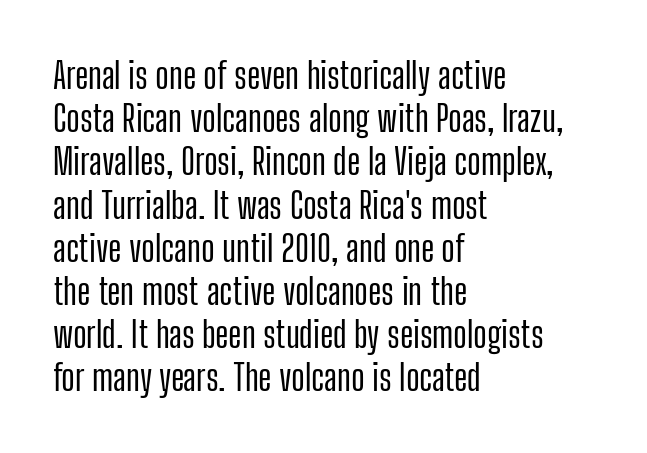
Q: Is the text italic (slanted)? A: No, it is upright.
Q: Is the typeface a serif or a sans-serif typeface? A: Sans-serif.
Q: Is the text underlined? A: No.
Q: How is the paragraph aligned? A: Left-aligned.
Q: Is the spacing between letters normal or unusually wide? A: Normal.
Q: Width (condensed, normal, or wide)? A: Condensed.
Q: Stroke contrast? A: Low.
Q: x-height? A: Medium.
Q: Monospaced? A: No.
